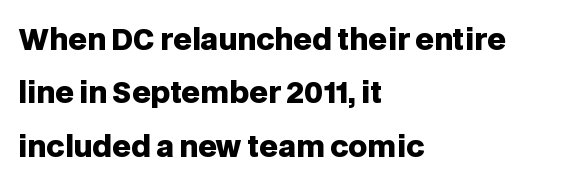
Q: Is the text bold? A: Yes.
Q: Is the text italic (slanted)? A: No, it is upright.
Q: Is the typeface a serif or a sans-serif typeface? A: Sans-serif.
Q: Is the text underlined? A: No.
Q: How is the paragraph aligned? A: Left-aligned.
Q: Is the spacing between letters normal or unusually wide? A: Normal.
Q: Width (condensed, normal, or wide)? A: Normal.
Q: Stroke contrast? A: Low.
Q: x-height? A: Large.
Q: Monospaced? A: No.
